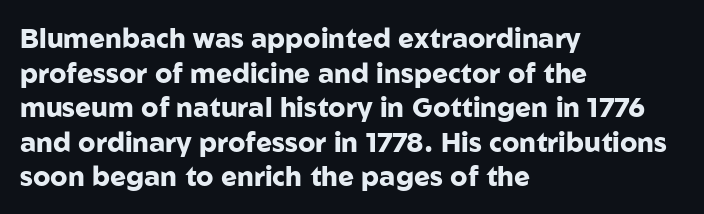
Compared with typical body copy, the letter spacing here is the same. The setting favours the left margin, as ordinary paragraphs usually do. Heft: maximum for text — a bold. Beneath every word, the page is bare. Successive baselines arrive at the customary interval. These lines were composed using upright roman letters.
